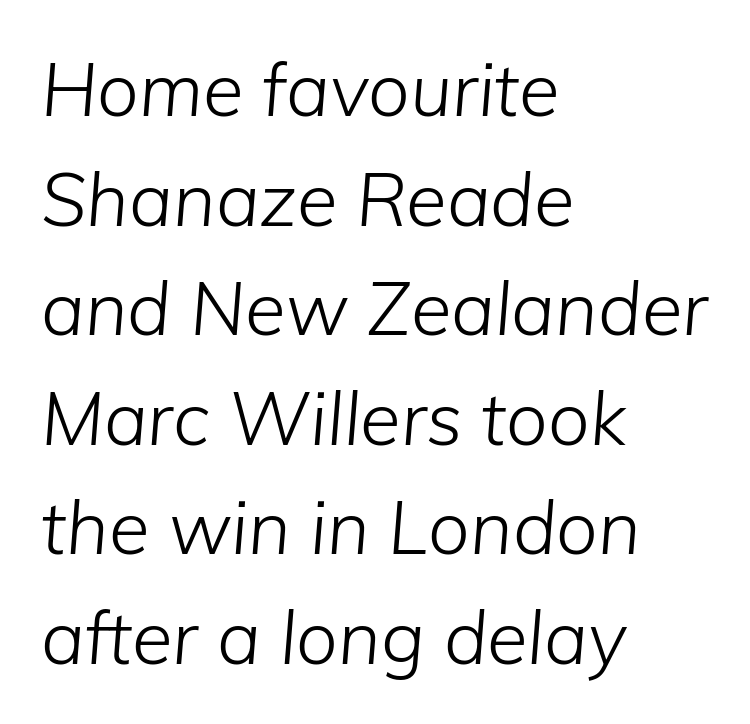
Q: Is the text bold? A: No.
Q: Is the text italic (slanted)? A: Yes, it leans right by about 5 degrees.
Q: Is the text underlined? A: No.
Q: How is the paragraph aligned? A: Left-aligned.
Q: Is the spacing between letters normal or unusually wide? A: Normal.
Q: Is the spacing between lines tight, normal or loose? A: Normal.
Q: Width (condensed, normal, or wide)? A: Normal.
Q: Stroke contrast? A: Low.
Q: x-height? A: Medium.
Q: Monospaced? A: No.
